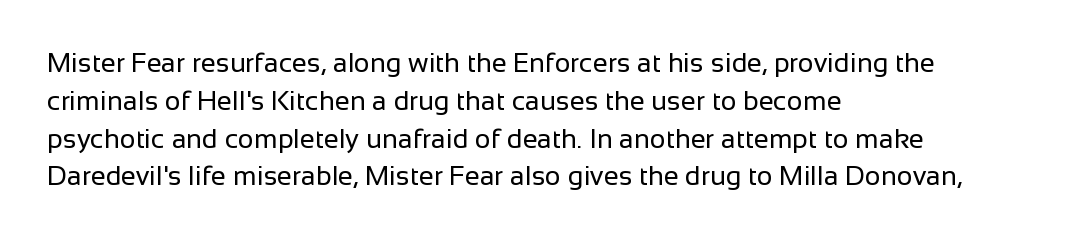
The image shows 27 px text type, upright; set left-aligned, normal line spacing (1.4x), normal letter spacing, not underlined.
